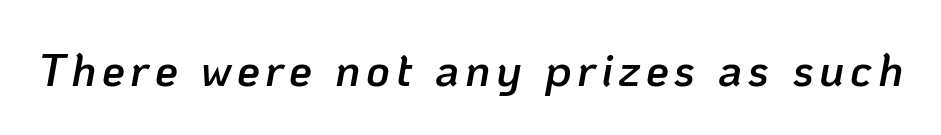
{"italic": "yes", "lean": "right", "slant_degrees": 10, "bold": "semi", "weight": "semibold", "width": "normal", "stroke_contrast": "low", "x_height": "medium", "monospaced": "no", "underline": "no", "glyph_px": 46}
